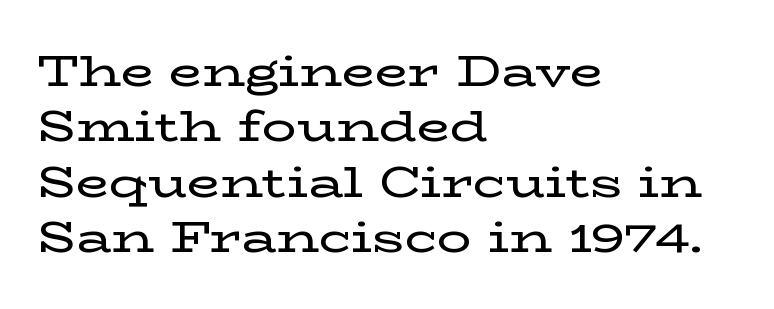
Q: Is the text italic (slanted)? A: No, it is upright.
Q: Is the typeface a serif or a sans-serif typeface? A: Serif.
Q: Is the text underlined? A: No.
Q: How is the paragraph aligned? A: Left-aligned.
Q: Is the spacing between letters normal or unusually wide? A: Normal.
Q: Is the spacing between lines tight, normal or loose? A: Normal.
Q: Width (condensed, normal, or wide)? A: Wide.
Q: Stroke contrast? A: Low.
Q: x-height? A: Medium.
Q: Monospaced? A: No.
